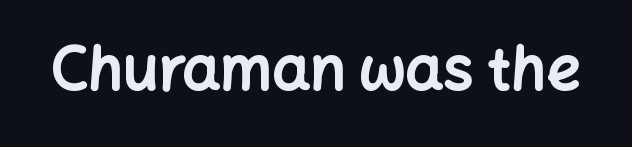
Q: Is the text bold? A: Yes.
Q: Is the text italic (slanted)? A: No, it is upright.
Q: Is the typeface a serif or a sans-serif typeface? A: Sans-serif.
Q: Is the text underlined? A: No.
Q: Is the spacing between letters normal or unusually wide? A: Normal.
Q: Width (condensed, normal, or wide)? A: Normal.
Q: Stroke contrast? A: Low.
Q: x-height? A: Medium.
Q: Monospaced? A: No.
